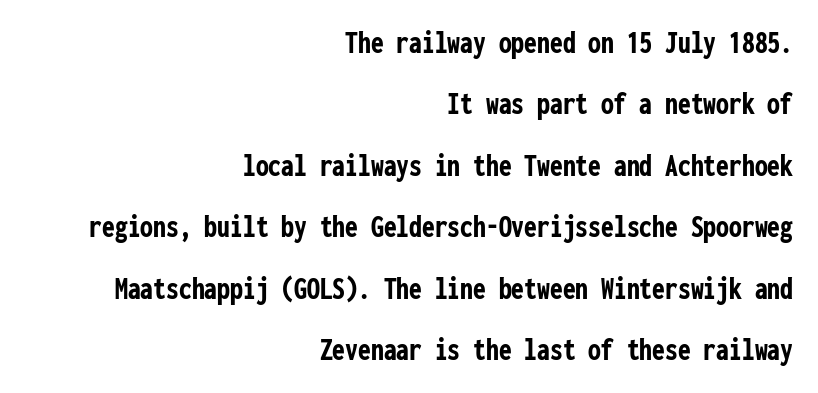
{"serif": "no", "italic": "no", "bold": "yes", "weight": "semibold", "width": "condensed", "stroke_contrast": "low", "x_height": "medium", "monospaced": "yes", "underline": "no", "align": "right", "line_spacing": "loose", "line_spacing_ratio": 1.92, "letter_spacing": "normal", "letter_spacing_em": 0.0, "glyph_px": 32}
